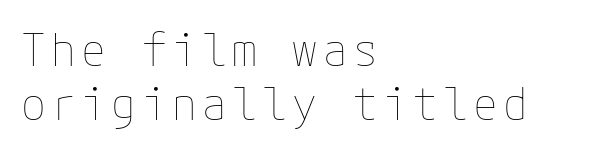
The image shows 45 px thin type, upright; set left-aligned, line spacing 1.2x, not underlined; low stroke contrast and a medium x-height.
